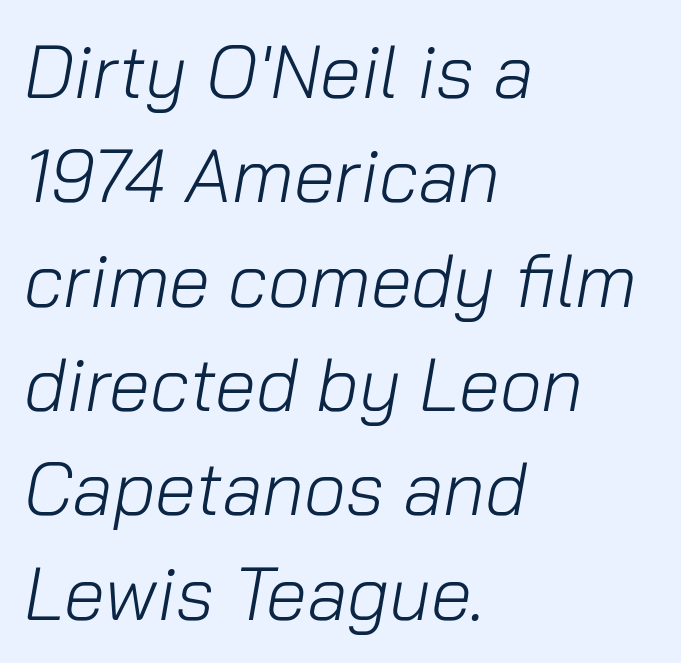
Notice how descenders clear the ascenders below comfortably — that's standard leading. Characters are canted at an angle relative to the baseline's perpendicular. Casual observation: everything's shoved over to the left. Plain, unruled lines of type. Inter-character spacing is left at the font's built-in metrics.
